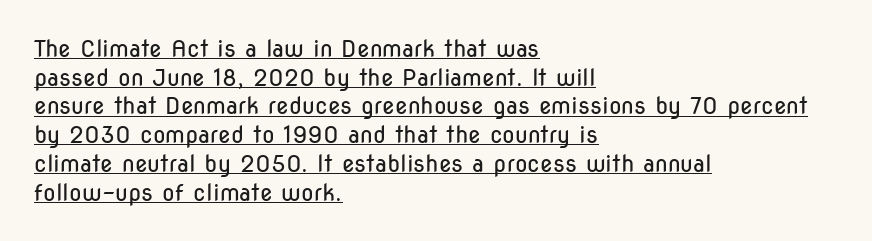
Q: Is the text bold? A: No.
Q: Is the text italic (slanted)? A: No, it is upright.
Q: Is the text underlined? A: Yes.
Q: How is the paragraph aligned? A: Left-aligned.
Q: Is the spacing between letters normal or unusually wide? A: Normal.
Q: Is the spacing between lines tight, normal or loose? A: Normal.
